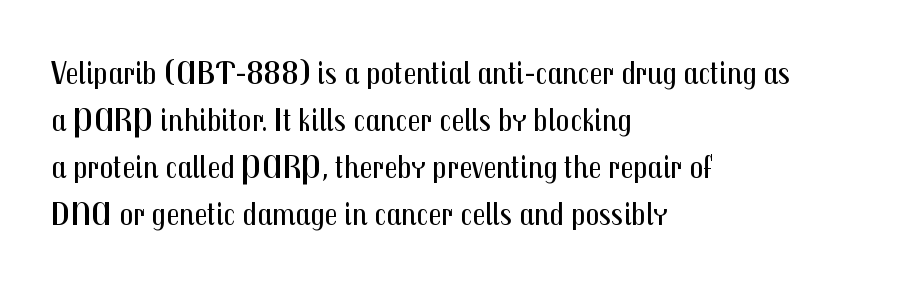
{"serif": "no", "italic": "no", "bold": "no", "weight": "regular", "width": "condensed", "stroke_contrast": "medium", "x_height": "medium", "monospaced": "no", "underline": "no", "align": "left", "line_spacing": "normal", "line_spacing_ratio": 1.38, "letter_spacing": "normal", "letter_spacing_em": 0.0, "glyph_px": 34}
